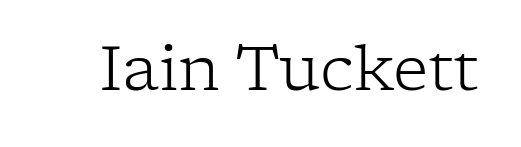
The rendering shows small feet on the letterforms — a serif design. The glyphs are unaccompanied by any horizontal stroke below them. Standard letterfit; no display-style spreading of the glyphs. These lines are rendered in a variable-pitch font.
